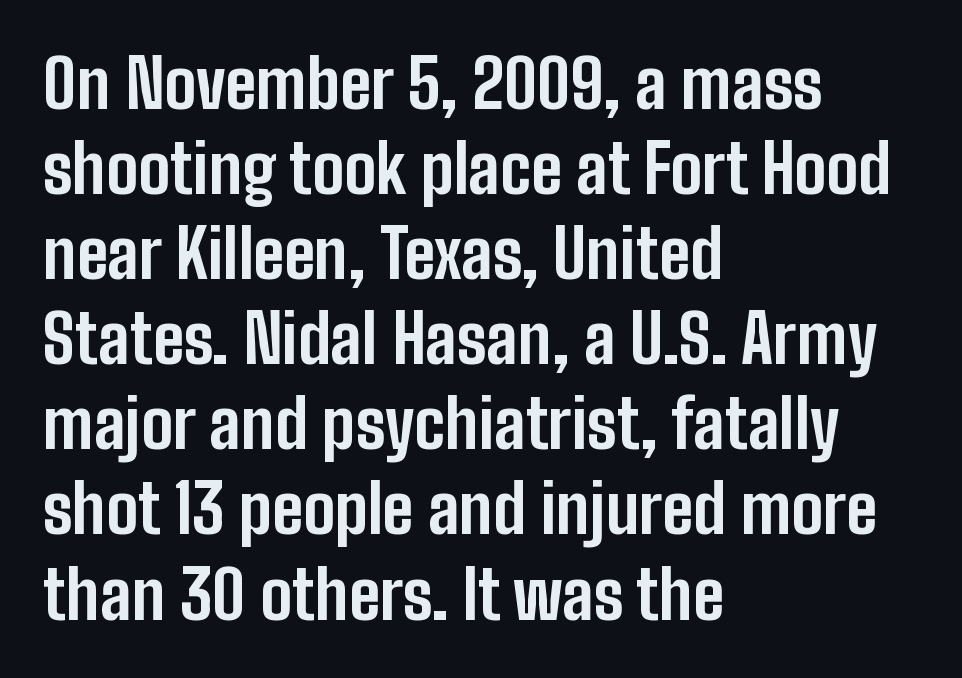
Q: Is the text bold? A: Yes.
Q: Is the text italic (slanted)? A: No, it is upright.
Q: Is the typeface a serif or a sans-serif typeface? A: Sans-serif.
Q: Is the text underlined? A: No.
Q: How is the paragraph aligned? A: Left-aligned.
Q: Is the spacing between letters normal or unusually wide? A: Normal.
Q: Is the spacing between lines tight, normal or loose? A: Normal.
Q: Width (condensed, normal, or wide)? A: Condensed.
Q: Stroke contrast? A: Low.
Q: x-height? A: Medium.
Q: Monospaced? A: No.
